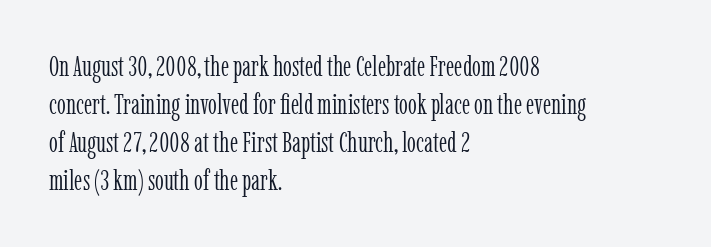
Q: Is the text bold? A: No.
Q: Is the text italic (slanted)? A: No, it is upright.
Q: Is the typeface a serif or a sans-serif typeface? A: Serif.
Q: Is the text underlined? A: No.
Q: How is the paragraph aligned? A: Left-aligned.
Q: Is the spacing between letters normal or unusually wide? A: Normal.
Q: Is the spacing between lines tight, normal or loose? A: Normal.
Q: Width (condensed, normal, or wide)? A: Condensed.
Q: Stroke contrast? A: Low.
Q: x-height? A: Medium.
Q: Monospaced? A: No.
